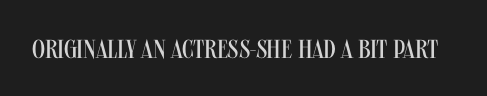
A roman cut, with each character standing at attention. Decoration check: the copy has no underline. The gaps between neighbouring characters are ordinary and unremarkable. Bold? No — there's no thickening of the strokes.
